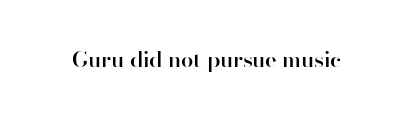
There is no visible air inserted between adjacent glyphs. The characters look somewhat weighty, a semibold short of true bold. Check the space under the baseline: it is left empty. Ascenders rise straight up at ninety degrees.
